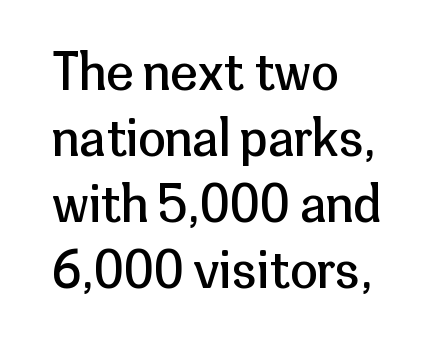
Q: Is the text bold? A: No.
Q: Is the text italic (slanted)? A: No, it is upright.
Q: Is the typeface a serif or a sans-serif typeface? A: Sans-serif.
Q: Is the text underlined? A: No.
Q: How is the paragraph aligned? A: Left-aligned.
Q: Is the spacing between letters normal or unusually wide? A: Normal.
Q: Is the spacing between lines tight, normal or loose? A: Normal.
Q: Width (condensed, normal, or wide)? A: Normal.
Q: Stroke contrast? A: Low.
Q: x-height? A: Medium.
Q: Monospaced? A: No.
